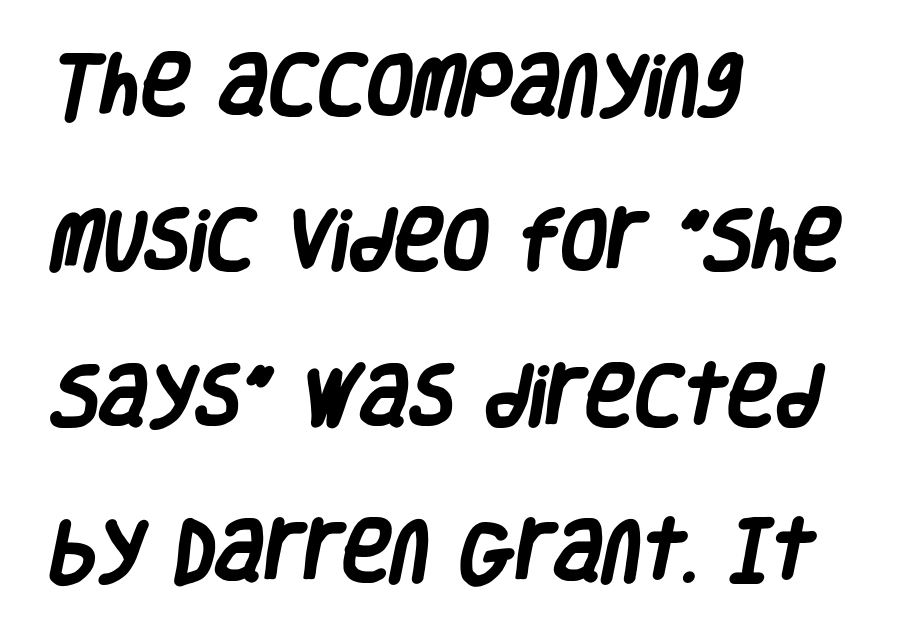
The image shows 67 px heavy, condensed sans-serif type; set left-aligned, loose line spacing (2.32x), normal letter spacing, not underlined; low stroke contrast and a large x-height.
